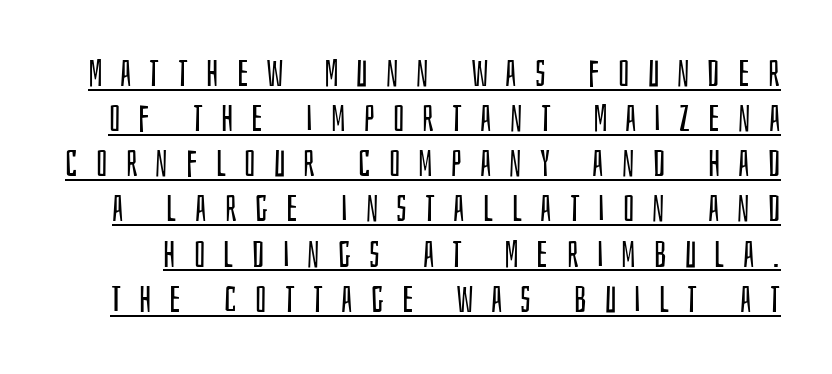
{"serif": "no", "italic": "no", "bold": "no", "weight": "regular", "width": "condensed", "stroke_contrast": "low", "x_height": "large", "monospaced": "no", "underline": "yes", "line_spacing_ratio": 1.22, "letter_spacing": "wide", "letter_spacing_em": 0.49, "glyph_px": 37}
